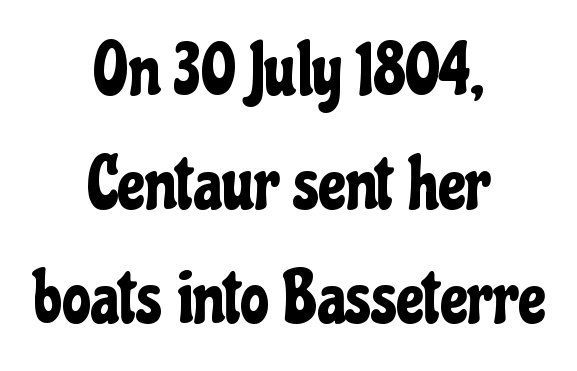
The image shows 73 px condensed sans-serif type, upright; set centered, normal line spacing (1.56x), normal letter spacing, not underlined; low stroke contrast and a medium x-height.
